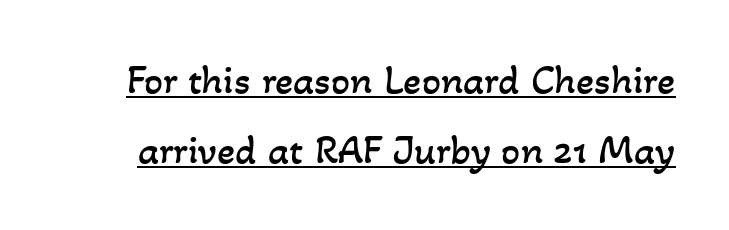
Q: Is the text bold? A: No.
Q: Is the text underlined? A: Yes.
Q: Is the spacing between letters normal or unusually wide? A: Normal.
Q: Is the spacing between lines tight, normal or loose? A: Normal.
Q: Width (condensed, normal, or wide)? A: Normal.
Q: Stroke contrast? A: Low.
Q: x-height? A: Small.
Q: Monospaced? A: No.
